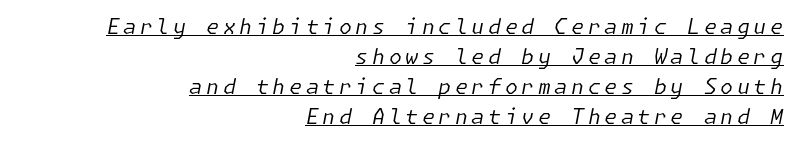
The letters look calm and open, with moderate or lighter stems. Slanted lettering throughout. If you drew a ruler down the right edge, every line would touch it. Vertical spacing — default. Students, observe the line beneath the letters — that is underlining.
